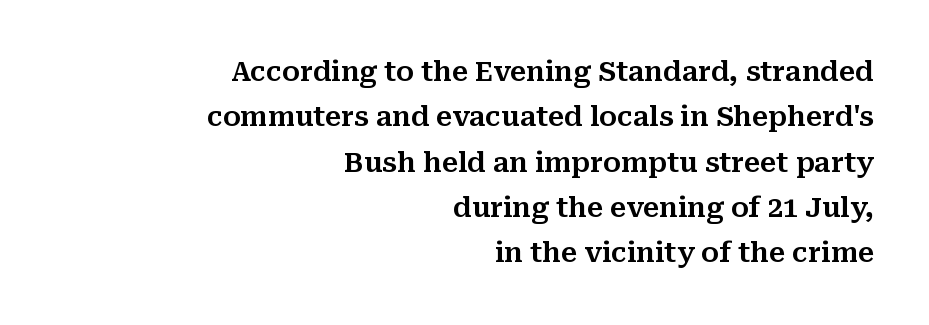
{"italic": "no", "underline": "no", "align": "right", "line_spacing": "normal", "line_spacing_ratio": 1.68, "letter_spacing": "normal", "letter_spacing_em": 0.0, "glyph_px": 27}
